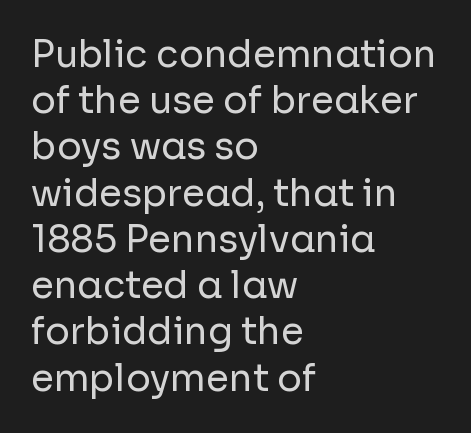
The image shows 37 px regular-weight sans-serif type, upright; set left-aligned, normal line spacing (1.25x), normal letter spacing, not underlined; low stroke contrast and a medium x-height.
